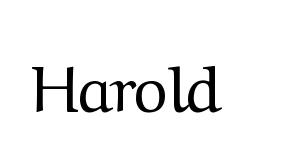
The letters advance in unequal steps, a hallmark of proportional type. The line texture is even and compact thanks to regular tracking. This rendering employs a face with finishing strokes, i.e., a serif. On a weight scale, this lands at 450 or below.
